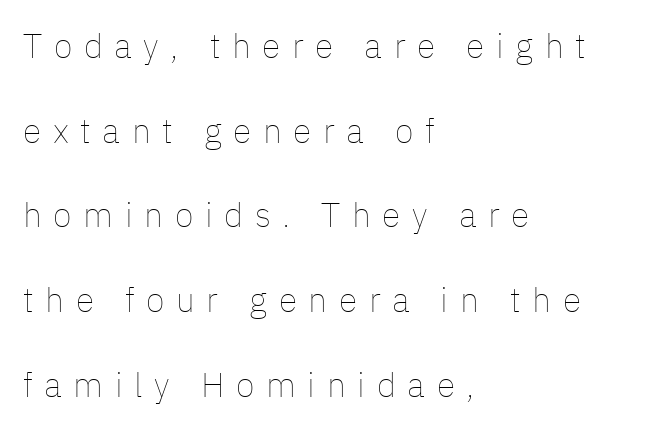
{"italic": "no", "bold": "no", "weight": "thin", "width": "normal", "stroke_contrast": "low", "x_height": "medium", "monospaced": "no", "underline": "no", "align": "left", "line_spacing": "loose", "line_spacing_ratio": 2.49, "letter_spacing": "wide", "letter_spacing_em": 0.34, "glyph_px": 34}
